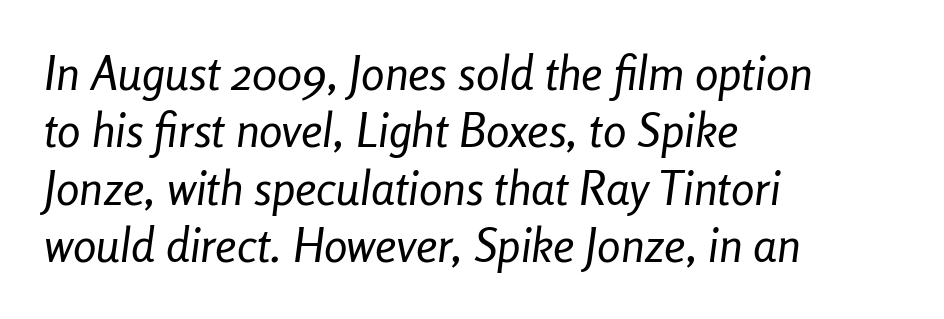
{"italic": "yes", "lean": "right", "slant_degrees": 8, "bold": "no", "weight": "regular", "width": "condensed", "stroke_contrast": "low", "x_height": "medium", "monospaced": "no", "underline": "no", "align": "left", "line_spacing_ratio": 1.22, "letter_spacing": "normal", "letter_spacing_em": 0.0, "glyph_px": 47}
